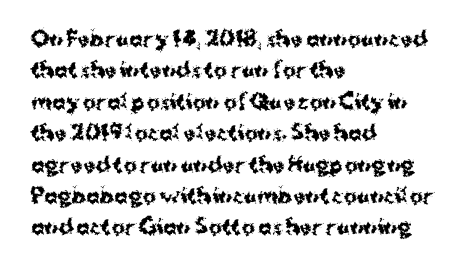
Ascenders rise straight up at ninety degrees. Just letters on the line, the space beneath them empty. Normally led — the rows are evenly, conventionally spaced. Here the glyphs are tracked normally, forming tight word shapes. The characters look thick and weighty, a clear bold.
